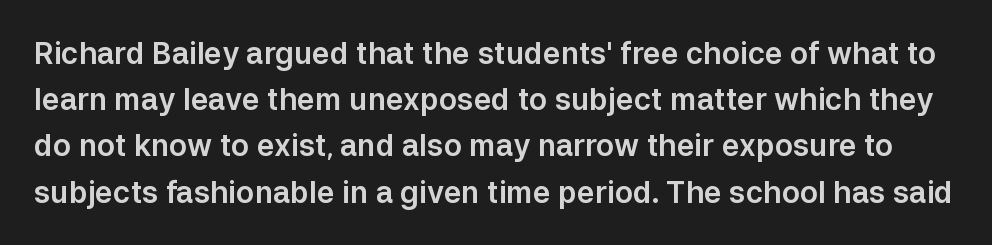
Serif or sans? Sans — the stroke terminals are bare. Descender tails drop into unmarked territory. What stands out about the letter spacing? Nothing — it is the standard amount. The lines sit at an ordinary, default distance from one another.
